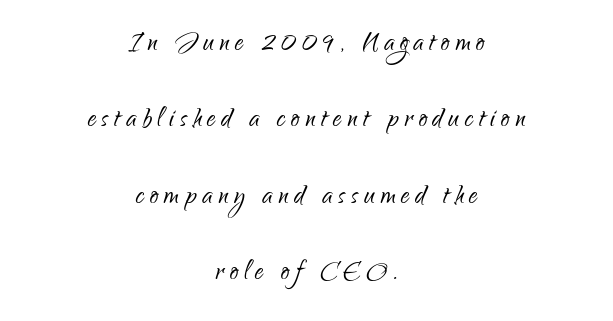
{"serif": "no", "bold": "no", "weight": "light", "width": "condensed", "stroke_contrast": "low", "x_height": "small", "monospaced": "no", "underline": "no", "align": "center", "line_spacing": "loose", "line_spacing_ratio": 2.25, "glyph_px": 34}
